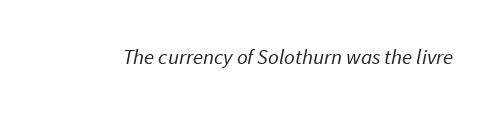
Q: Is the text bold? A: No.
Q: Is the text underlined? A: No.
Q: Is the spacing between letters normal or unusually wide? A: Normal.
